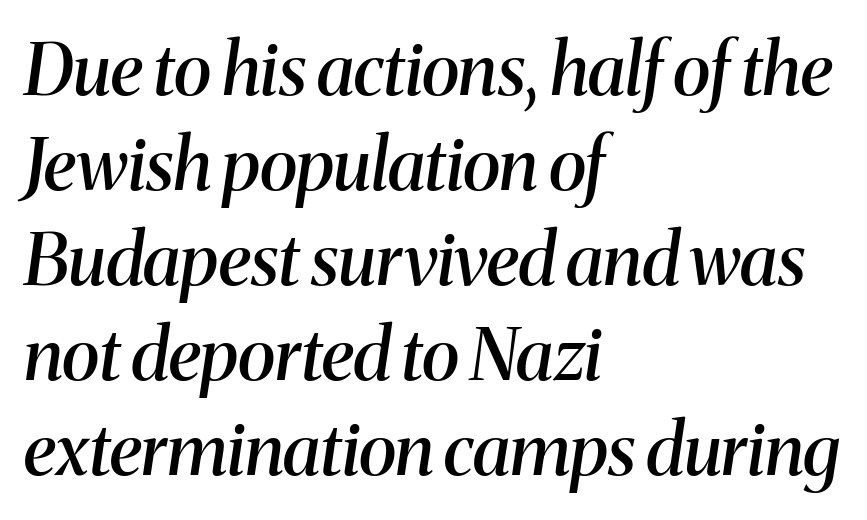
Q: Is the text bold? A: Semi-bold.
Q: Is the text italic (slanted)? A: Yes, it leans right by about 8 degrees.
Q: Is the typeface a serif or a sans-serif typeface? A: Serif.
Q: Is the text underlined? A: No.
Q: How is the paragraph aligned? A: Left-aligned.
Q: Is the spacing between letters normal or unusually wide? A: Normal.
Q: Is the spacing between lines tight, normal or loose? A: Normal.
Q: Width (condensed, normal, or wide)? A: Normal.
Q: Stroke contrast? A: Medium.
Q: x-height? A: Medium.
Q: Monospaced? A: No.
